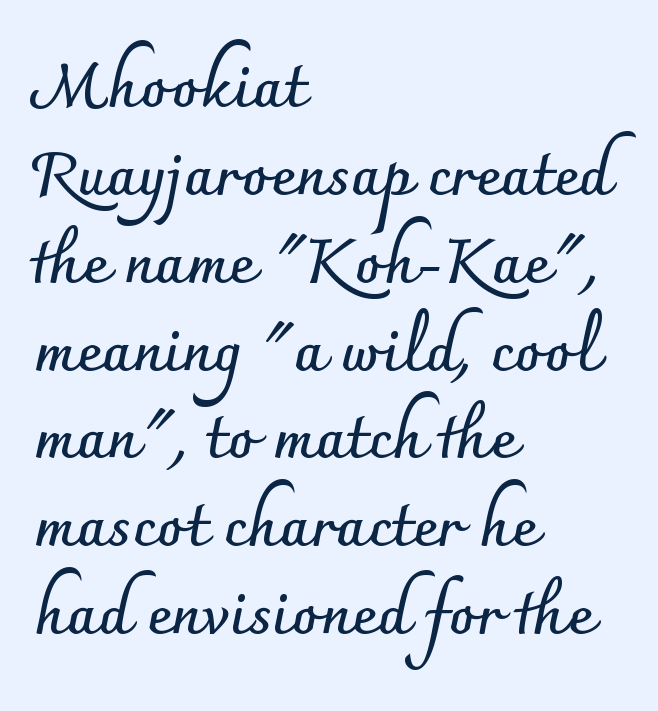
The image shows 61 px semibold sans-serif type; set left-aligned, normal line spacing (1.44x), normal letter spacing, not underlined; low stroke contrast and a small x-height.
